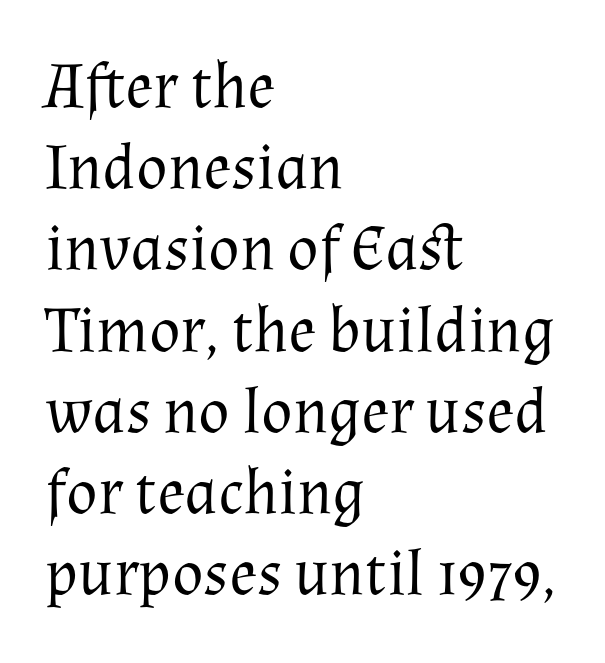
Q: Is the text bold? A: No.
Q: Is the text italic (slanted)? A: No, it is upright.
Q: Is the typeface a serif or a sans-serif typeface? A: Serif.
Q: Is the text underlined? A: No.
Q: How is the paragraph aligned? A: Left-aligned.
Q: Is the spacing between letters normal or unusually wide? A: Normal.
Q: Is the spacing between lines tight, normal or loose? A: Normal.
Q: Width (condensed, normal, or wide)? A: Normal.
Q: Stroke contrast? A: Medium.
Q: x-height? A: Medium.
Q: Monospaced? A: No.
